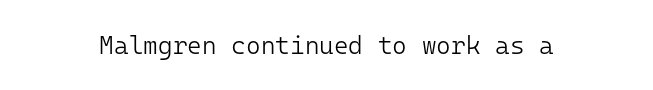
The rendering keeps characters at their native spacing. The font sits on the lighter half of the weight spectrum, regular included. Quick note: underline off. Is there any slant? The stems are plumb.
